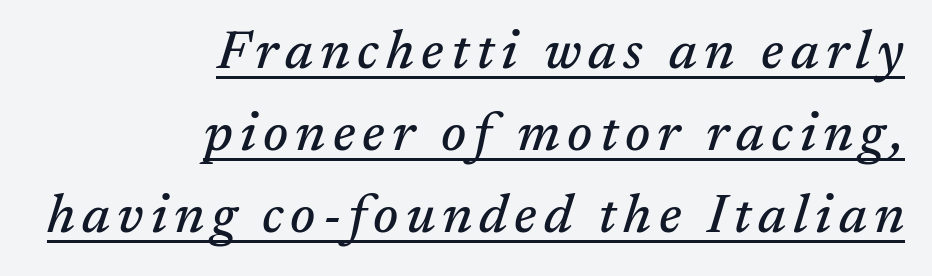
{"serif": "yes", "italic": "yes", "lean": "right", "slant_degrees": 17, "width": "normal", "stroke_contrast": "medium", "x_height": "medium", "monospaced": "no", "underline": "yes", "align": "right", "line_spacing": "normal", "line_spacing_ratio": 1.52, "glyph_px": 54}
